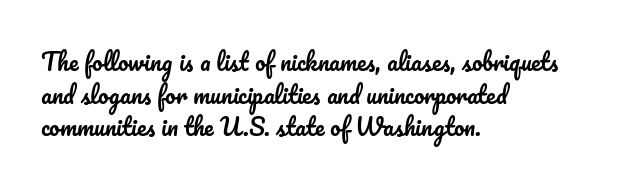
Q: Is the text italic (slanted)? A: Yes.
Q: Is the text underlined? A: No.
Q: How is the paragraph aligned? A: Left-aligned.
Q: Is the spacing between letters normal or unusually wide? A: Normal.
Q: Is the spacing between lines tight, normal or loose? A: Normal.
